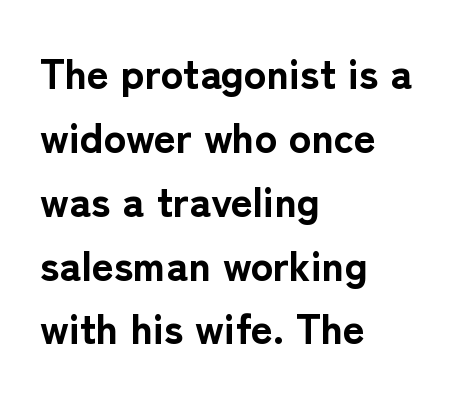
Q: Is the text bold? A: Yes.
Q: Is the text italic (slanted)? A: No, it is upright.
Q: Is the typeface a serif or a sans-serif typeface? A: Sans-serif.
Q: Is the text underlined? A: No.
Q: How is the paragraph aligned? A: Left-aligned.
Q: Is the spacing between letters normal or unusually wide? A: Normal.
Q: Is the spacing between lines tight, normal or loose? A: Normal.
Q: Width (condensed, normal, or wide)? A: Normal.
Q: Stroke contrast? A: Low.
Q: x-height? A: Medium.
Q: Monospaced? A: No.
